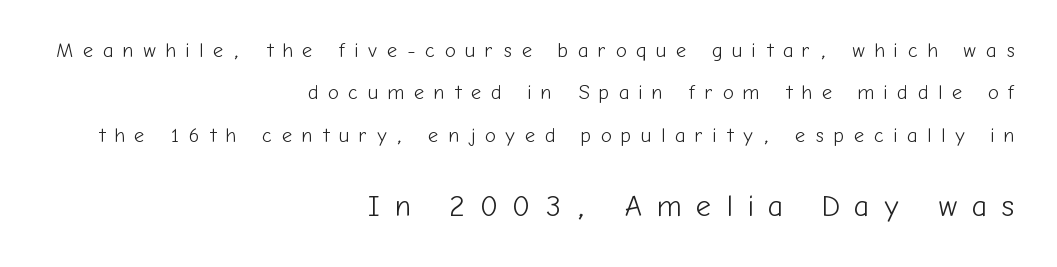
The image shows 30 px light sans-serif type, upright; set right-aligned, loose line spacing (2.12x), unusually wide letter spacing (+0.48 em), not underlined; the second (bottom) block is 1.5x larger; low stroke contrast and a medium x-height.
